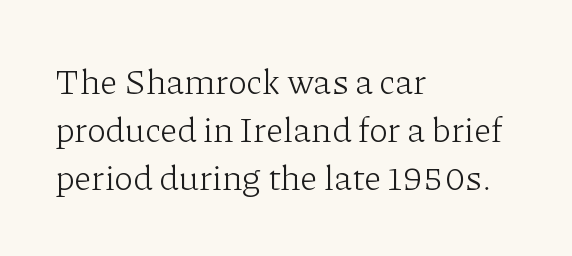
Q: Is the text bold? A: No.
Q: Is the text italic (slanted)? A: No, it is upright.
Q: Is the typeface a serif or a sans-serif typeface? A: Serif.
Q: Is the text underlined? A: No.
Q: How is the paragraph aligned? A: Left-aligned.
Q: Is the spacing between letters normal or unusually wide? A: Normal.
Q: Is the spacing between lines tight, normal or loose? A: Normal.
Q: Width (condensed, normal, or wide)? A: Normal.
Q: Stroke contrast? A: Low.
Q: x-height? A: Medium.
Q: Monospaced? A: No.
